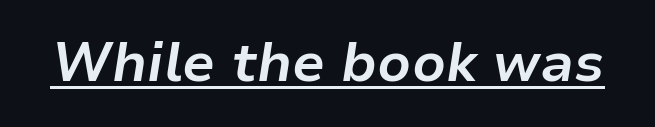
{"italic": "yes", "lean": "right", "slant_degrees": 9, "bold": "yes", "weight": "bold", "width": "normal", "stroke_contrast": "low", "x_height": "medium", "monospaced": "no", "underline": "yes", "letter_spacing": "normal", "letter_spacing_em": 0.0, "glyph_px": 54}
